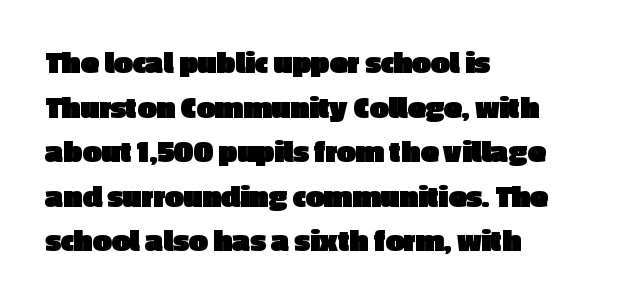
Q: Is the text bold? A: Yes.
Q: Is the text italic (slanted)? A: No, it is upright.
Q: Is the typeface a serif or a sans-serif typeface? A: Sans-serif.
Q: Is the text underlined? A: No.
Q: How is the paragraph aligned? A: Left-aligned.
Q: Is the spacing between letters normal or unusually wide? A: Normal.
Q: Is the spacing between lines tight, normal or loose? A: Normal.
Q: Width (condensed, normal, or wide)? A: Normal.
Q: x-height? A: Medium.
Q: Monospaced? A: No.
